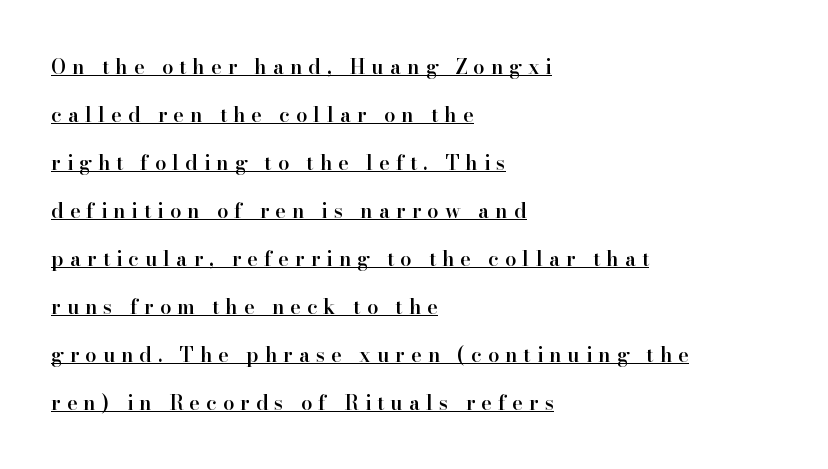
{"italic": "no", "bold": "semi", "underline": "yes", "align": "left", "line_spacing": "loose", "line_spacing_ratio": 2.4, "letter_spacing": "wide", "letter_spacing_em": 0.31, "glyph_px": 20}
